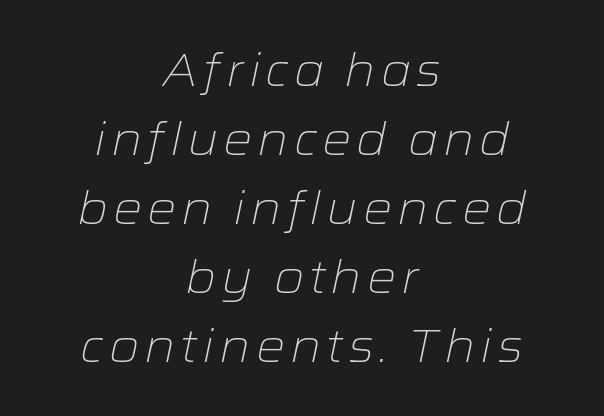
Q: Is the text bold? A: No.
Q: Is the text italic (slanted)? A: Yes, it leans right by about 12 degrees.
Q: Is the text underlined? A: No.
Q: How is the paragraph aligned? A: Centered.
Q: Is the spacing between lines tight, normal or loose? A: Normal.
Q: Width (condensed, normal, or wide)? A: Wide.
Q: Stroke contrast? A: Low.
Q: x-height? A: Medium.
Q: Monospaced? A: No.
